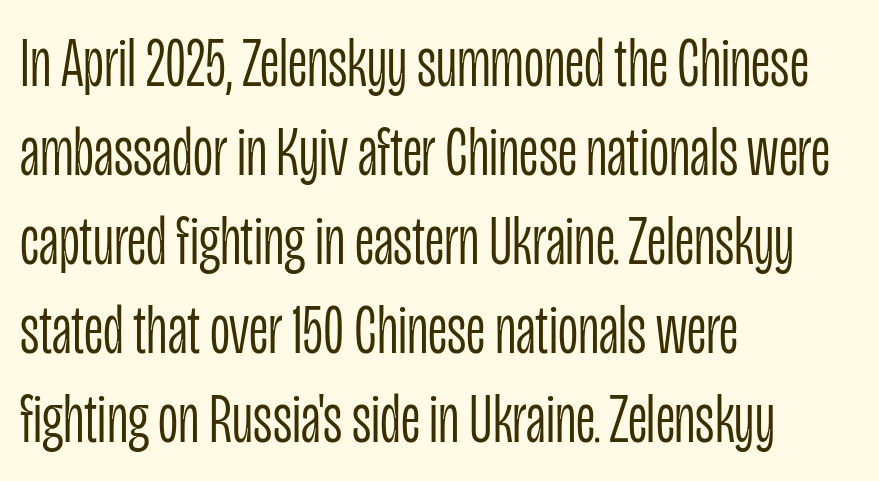
Weight: not bold — regular or lighter. Does the leading feel generous? No, just average. The lines in this sample share a left origin and differ only in where they stop. The type family on display is of the sans-serif kind. A typesetter would mark this as roman, not italic. The tracking reads as untouched default to a designer's eye.
